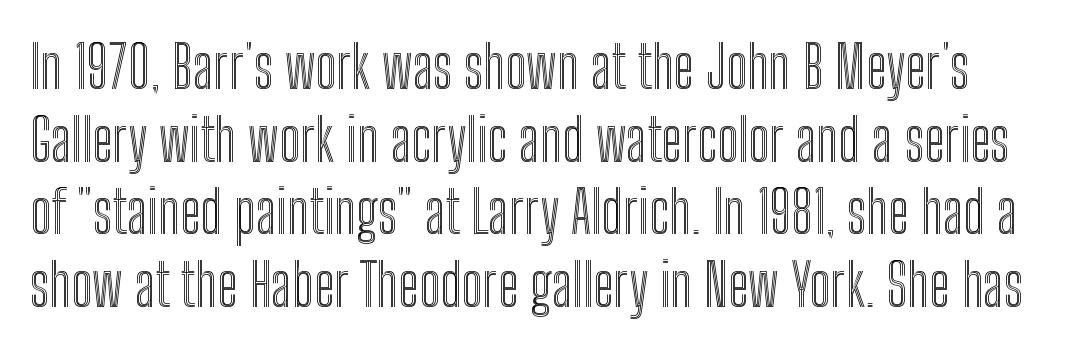
The image shows 59 px condensed type, upright; set line spacing 1.23x, normal letter spacing, not underlined; a medium x-height.
